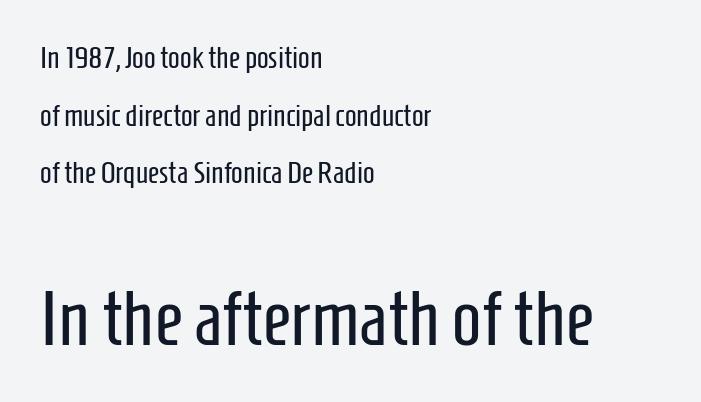
The image shows 78 px regular-weight, condensed sans-serif type, upright; set left-aligned, line spacing 1.86x, normal letter spacing, not underlined; the second (bottom) block is 2.52x larger; low stroke contrast and a medium x-height.
